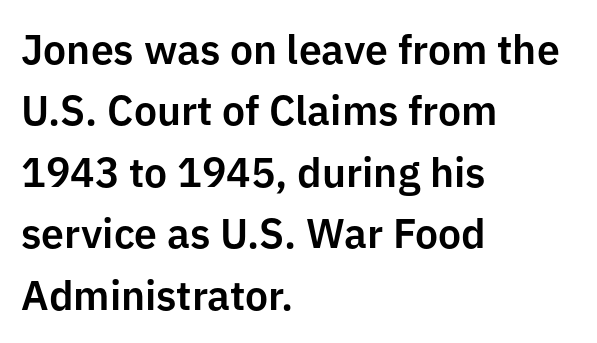
Q: Is the text italic (slanted)? A: No, it is upright.
Q: Is the typeface a serif or a sans-serif typeface? A: Sans-serif.
Q: Is the text underlined? A: No.
Q: How is the paragraph aligned? A: Left-aligned.
Q: Is the spacing between letters normal or unusually wide? A: Normal.
Q: Is the spacing between lines tight, normal or loose? A: Normal.
Q: Width (condensed, normal, or wide)? A: Normal.
Q: Stroke contrast? A: Low.
Q: x-height? A: Medium.
Q: Monospaced? A: No.
